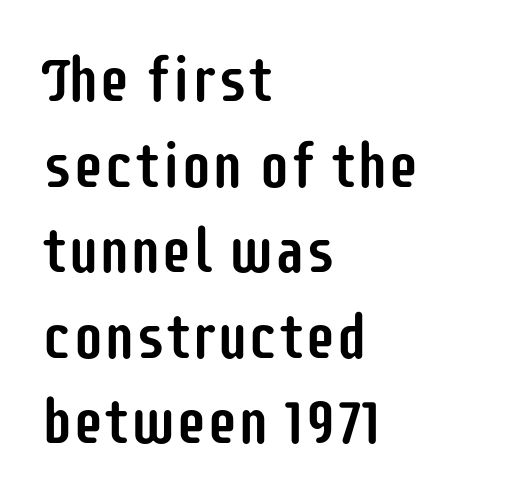
{"serif": "no", "italic": "no", "width": "condensed", "stroke_contrast": "low", "x_height": "large", "monospaced": "no", "underline": "no", "align": "left", "line_spacing": "normal", "line_spacing_ratio": 1.38, "letter_spacing": "normal", "letter_spacing_em": 0.0, "glyph_px": 62}
